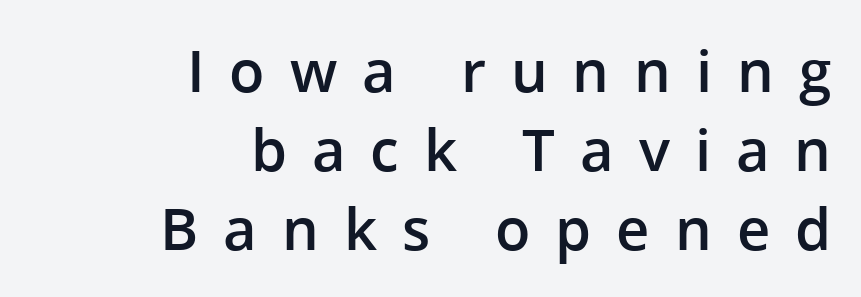
Q: Is the text bold? A: Semi-bold.
Q: Is the text italic (slanted)? A: No, it is upright.
Q: Is the typeface a serif or a sans-serif typeface? A: Sans-serif.
Q: Is the text underlined? A: No.
Q: How is the paragraph aligned? A: Right-aligned.
Q: Is the spacing between letters normal or unusually wide? A: Unusually wide.
Q: Is the spacing between lines tight, normal or loose? A: Normal.
Q: Width (condensed, normal, or wide)? A: Normal.
Q: Stroke contrast? A: Low.
Q: x-height? A: Medium.
Q: Monospaced? A: No.
